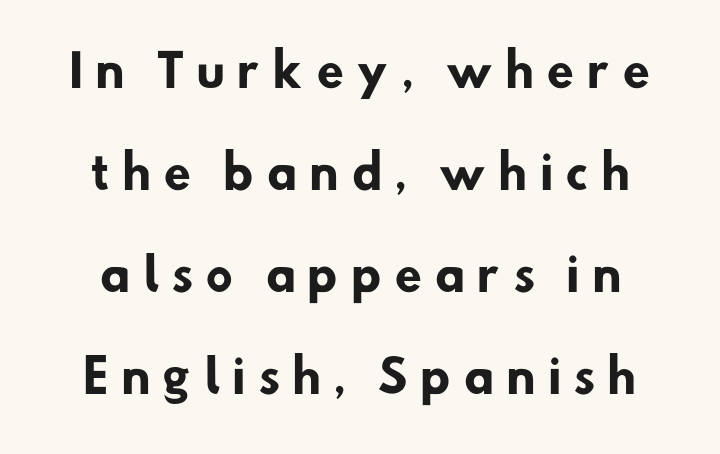
Q: Is the text bold? A: Yes.
Q: Is the typeface a serif or a sans-serif typeface? A: Sans-serif.
Q: Is the text underlined? A: No.
Q: Is the spacing between letters normal or unusually wide? A: Unusually wide.
Q: Is the spacing between lines tight, normal or loose? A: Loose.
Q: Width (condensed, normal, or wide)? A: Normal.
Q: Stroke contrast? A: Low.
Q: x-height? A: Small.
Q: Monospaced? A: No.
